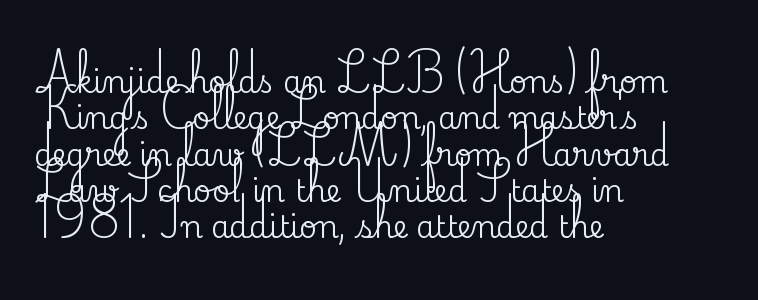
The image shows 30 px serif type, upright; set left-aligned, line spacing 1.21x, normal letter spacing, not underlined; medium stroke contrast and a small x-height.
